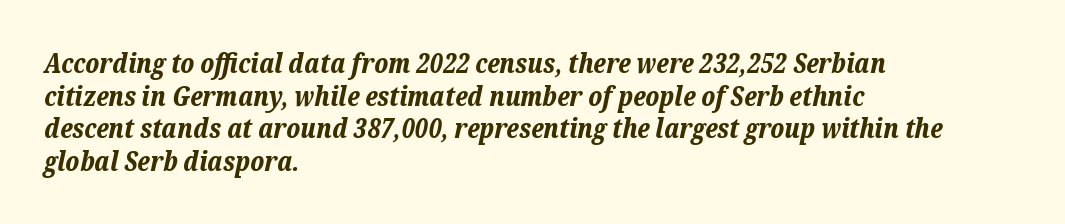
{"italic": "yes", "lean": "right", "slant_degrees": 12, "bold": "yes", "underline": "no", "align": "left", "line_spacing_ratio": 1.21, "letter_spacing": "normal", "letter_spacing_em": 0.0, "glyph_px": 27}
